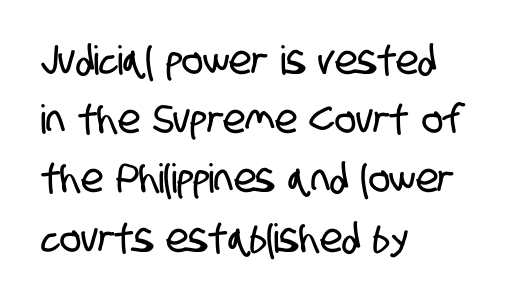
The image shows 40 px condensed sans-serif type; set left-aligned, normal line spacing (1.48x), normal letter spacing, not underlined; low stroke contrast and a large x-height.
